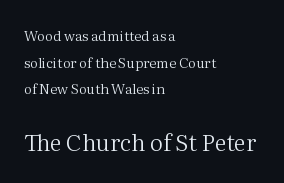
{"italic": "no", "bold": "no", "underline": "no", "align": "left", "line_spacing": "loose", "line_spacing_ratio": 1.91, "letter_spacing": "normal", "letter_spacing_em": 0.0, "larger_block": "second", "size_ratio": 1.64, "glyph_px": 23}
